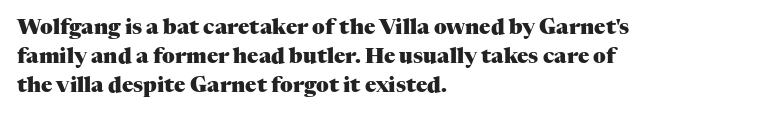
The image shows 21 px bold type, upright; set left-aligned, normal line spacing (1.39x), normal letter spacing, not underlined.
